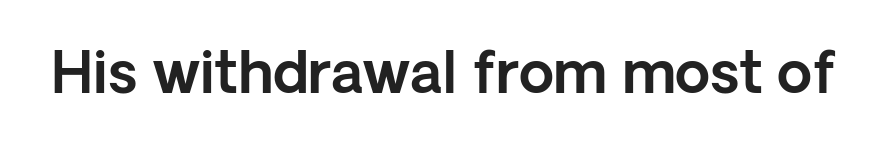
The image shows 57 px sans-serif type, upright; set normal letter spacing, not underlined; a medium x-height.
